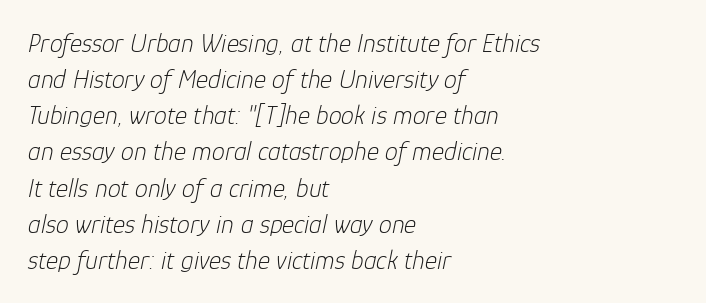
{"italic": "yes", "lean": "right", "slant_degrees": 12, "bold": "no", "underline": "no", "align": "left", "line_spacing": "normal", "line_spacing_ratio": 1.39, "letter_spacing": "normal", "letter_spacing_em": 0.0, "glyph_px": 26}
